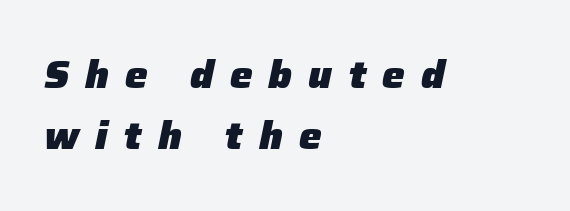
The foot of each line stays bare and open. The text carries the slant typical of an italic or oblique font. Compared with typical paragraphs, the rows here are spaced about the same. The passage shown has open, widely tracked lettering throughout.
